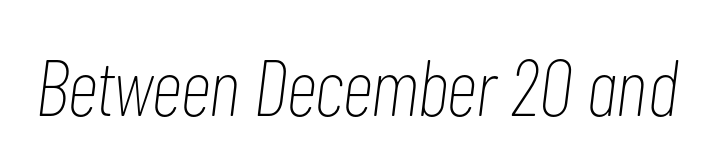
The image shows 80 px thin, condensed type, italic (leaning right); set normal letter spacing, not underlined; low stroke contrast and a medium x-height.
